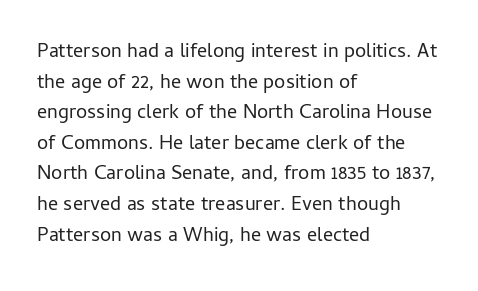
Q: Is the text bold? A: No.
Q: Is the text italic (slanted)? A: No, it is upright.
Q: Is the text underlined? A: No.
Q: How is the paragraph aligned? A: Left-aligned.
Q: Is the spacing between letters normal or unusually wide? A: Normal.
Q: Is the spacing between lines tight, normal or loose? A: Normal.
